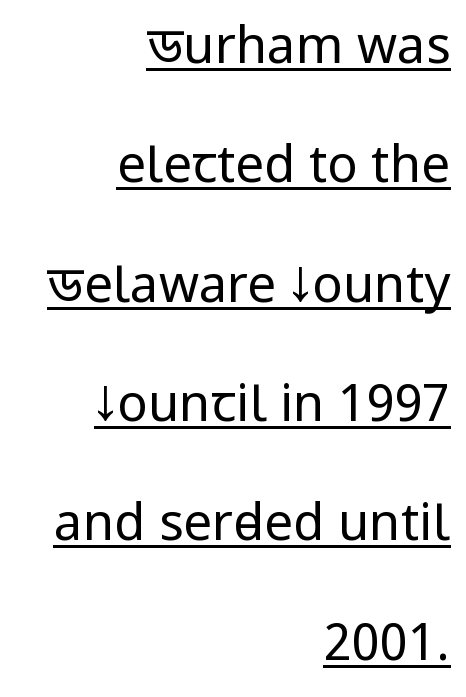
{"serif": "no", "italic": "no", "bold": "no", "weight": "regular", "width": "condensed", "stroke_contrast": "low", "underline": "yes", "align": "right", "line_spacing": "loose", "line_spacing_ratio": 2.34, "letter_spacing": "normal", "letter_spacing_em": 0.0, "glyph_px": 51}
